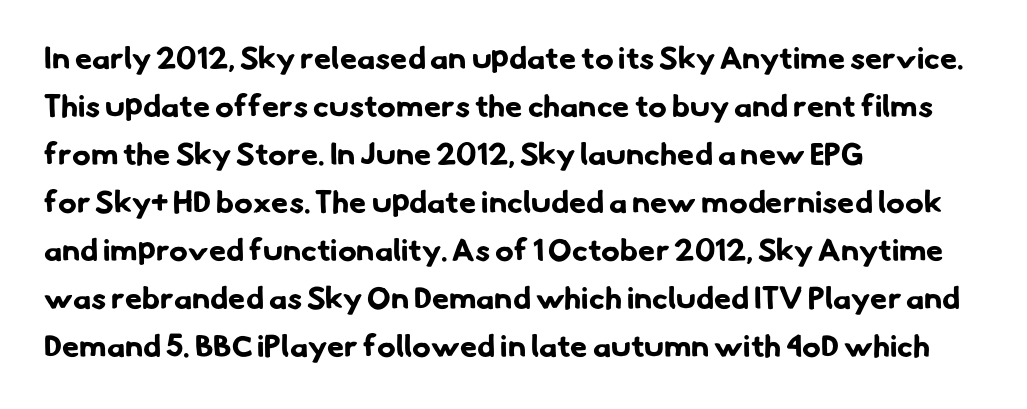
The line-height multiplier appears to be the usual default. Letters rest on an invisible, unmarked baseline. How are the letters spaced? Ordinarily, with no added tracking. The passage is arranged the way most books set body copy — flush left.
